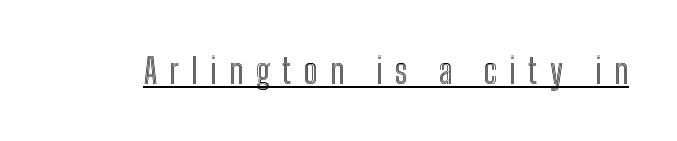
Note the varied advance widths — an 'i' is clearly narrower than an 'm'. A roman cut, with each character standing at attention. The letterforms stand isolated, each surrounded by extra space. Honestly, the underline is the first thing you notice here.
